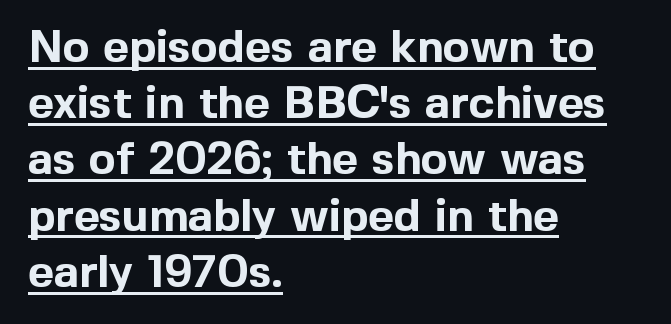
To sum up the face: it is a sans, with no serifs. These lines were composed using upright roman letters. Here the glyphs are tracked normally, forming tight word shapes. Where is the straight margin? On the left.
